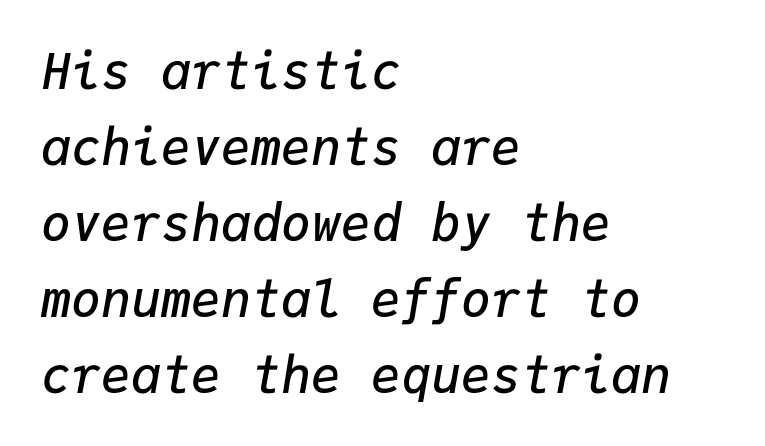
One-word summary of the alignment: left. You could call the tracking neutral — neither tight nor loose. This sample has the even, mechanical cadence of fixed-width lettering. The letters are semibold — heavier than regular but short of a full bold.
